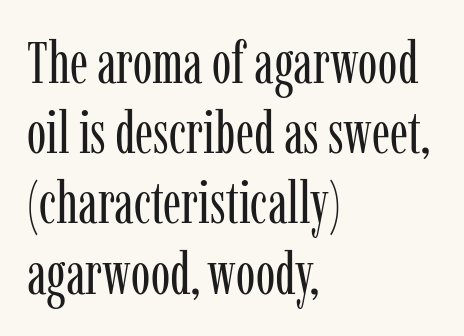
The image shows 58 px regular-weight, condensed serif type, upright; set left-aligned, line spacing 1.21x, normal letter spacing, not underlined; low stroke contrast and a medium x-height.
